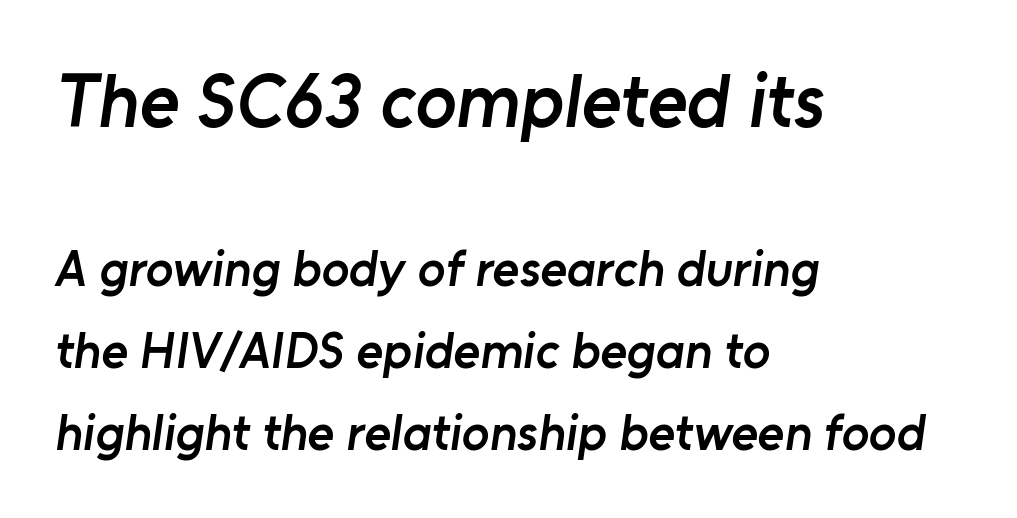
{"serif": "no", "bold": "semi", "weight": "semibold", "width": "normal", "stroke_contrast": "low", "x_height": "medium", "monospaced": "no", "underline": "no", "align": "left", "line_spacing": "normal", "line_spacing_ratio": 1.61, "letter_spacing": "normal", "letter_spacing_em": 0.0, "larger_block": "first", "size_ratio": 1.49, "glyph_px": 76}
